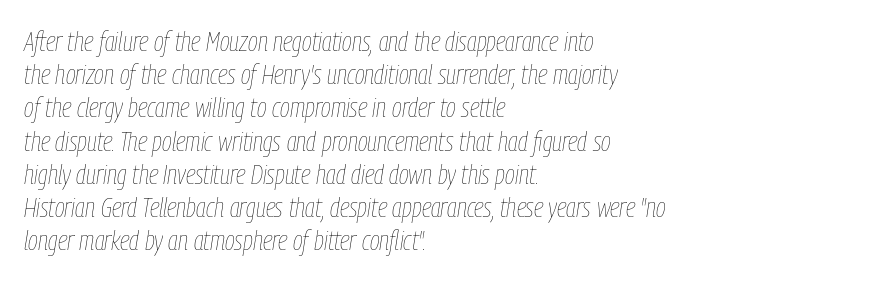
{"italic": "yes", "lean": "right", "slant_degrees": 9, "bold": "no", "underline": "no", "align": "left", "line_spacing_ratio": 1.23, "letter_spacing": "normal", "letter_spacing_em": 0.0, "glyph_px": 27}
